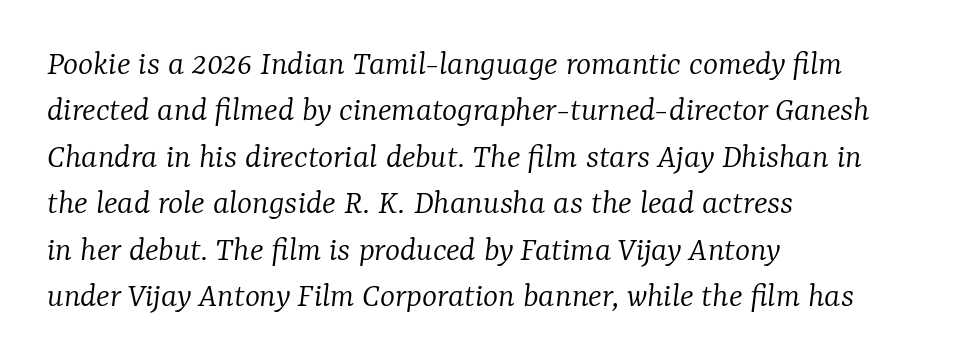
The image shows 36 px light serif type, italic (leaning right); set left-aligned, normal line spacing (1.29x), normal letter spacing, not underlined; low stroke contrast and a medium x-height.
